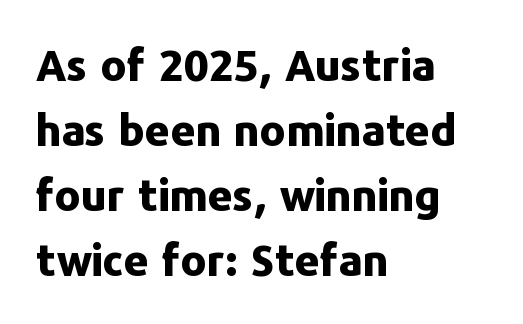
Q: Is the text bold? A: Yes.
Q: Is the text italic (slanted)? A: No, it is upright.
Q: Is the typeface a serif or a sans-serif typeface? A: Sans-serif.
Q: Is the text underlined? A: No.
Q: How is the paragraph aligned? A: Left-aligned.
Q: Is the spacing between letters normal or unusually wide? A: Normal.
Q: Is the spacing between lines tight, normal or loose? A: Normal.
Q: Width (condensed, normal, or wide)? A: Normal.
Q: Stroke contrast? A: Low.
Q: x-height? A: Medium.
Q: Monospaced? A: No.
